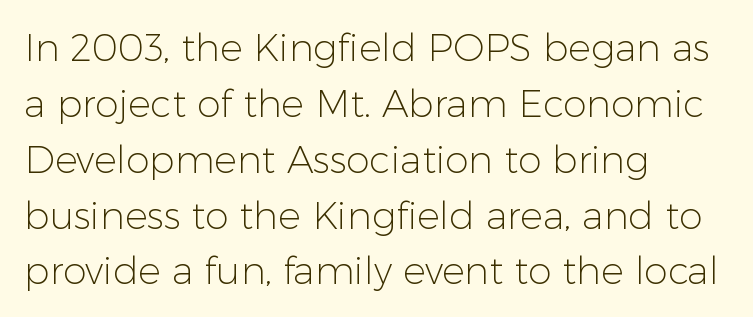
The image shows 38 px light sans-serif type, upright; set left-aligned, normal line spacing (1.47x), normal letter spacing, not underlined; low stroke contrast and a medium x-height.
